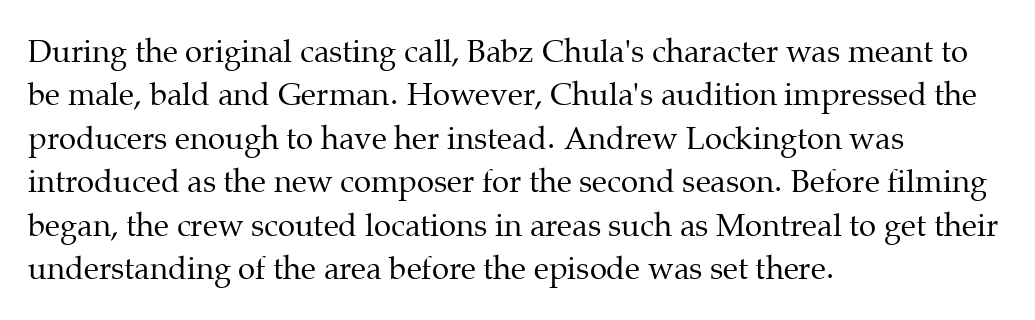
The image shows 31 px regular-weight serif type, upright; set left-aligned, normal line spacing (1.4x), normal letter spacing, not underlined; medium stroke contrast and a medium x-height.
